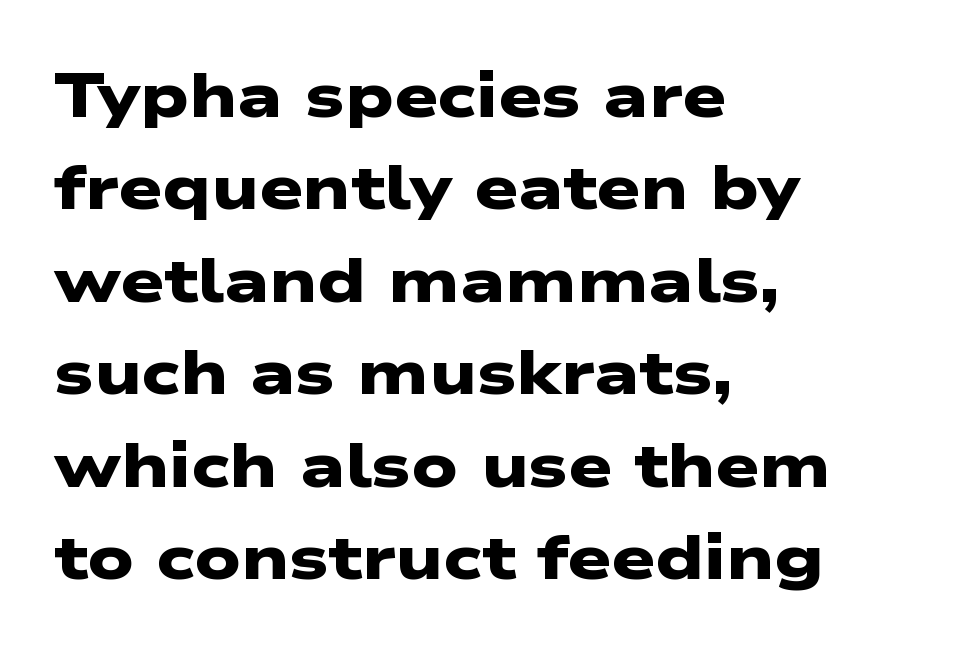
The image shows 62 px heavy, wide sans-serif type; set left-aligned, normal line spacing (1.49x), normal letter spacing, not underlined; low stroke contrast and a medium x-height.
